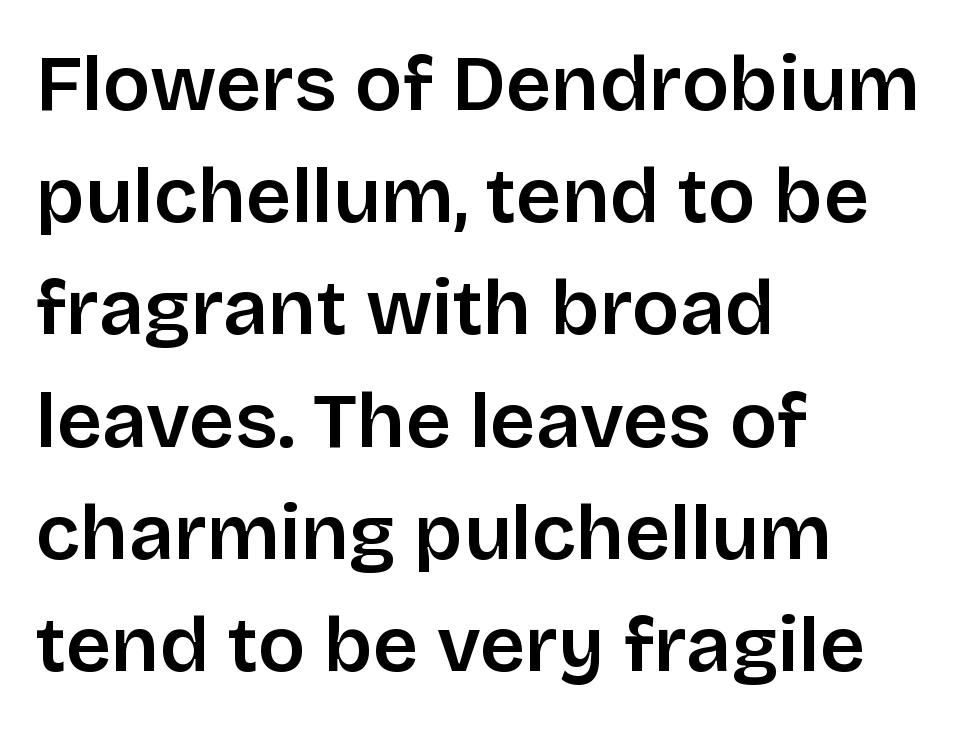
Rows of type keep a routine distance in the vertical direction. In terms of letterform style, serifs are entirely absent. Designer's note — italics off, roman on. Underlining? Definitely not there. Line beginnings align vertically; line endings do not.
